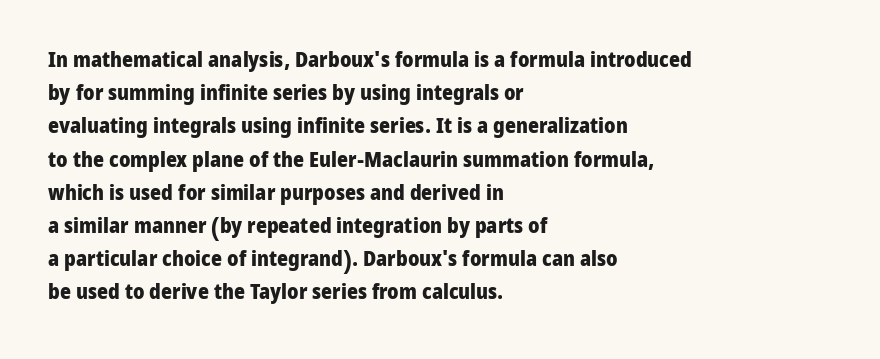
The image shows 21 px bold type, upright; set left-aligned, normal line spacing (1.58x), normal letter spacing, not underlined.
